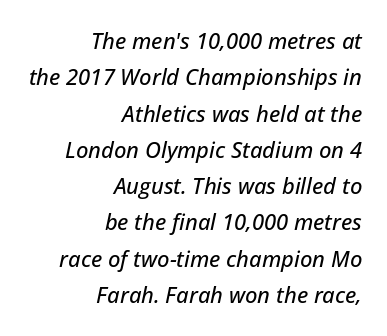
{"italic": "yes", "lean": "right", "slant_degrees": 12, "underline": "no", "align": "right", "line_spacing": "normal", "line_spacing_ratio": 1.65, "letter_spacing": "normal", "letter_spacing_em": 0.0, "glyph_px": 22}
